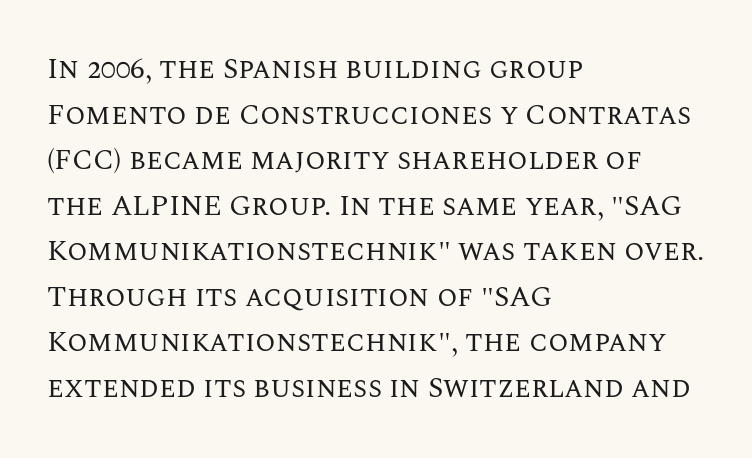
The image shows 29 px regular-weight type, upright; set left-aligned, normal line spacing (1.57x), normal letter spacing, not underlined; medium stroke contrast and a large x-height.
